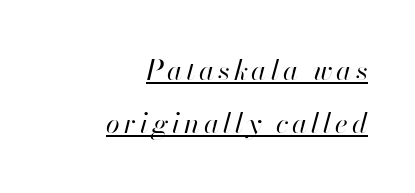
{"italic": "yes", "lean": "right", "slant_degrees": 13, "bold": "no", "weight": "regular", "width": "normal", "stroke_contrast": "high", "x_height": "small", "monospaced": "no", "underline": "yes", "align": "right", "line_spacing_ratio": 1.88, "glyph_px": 28}
